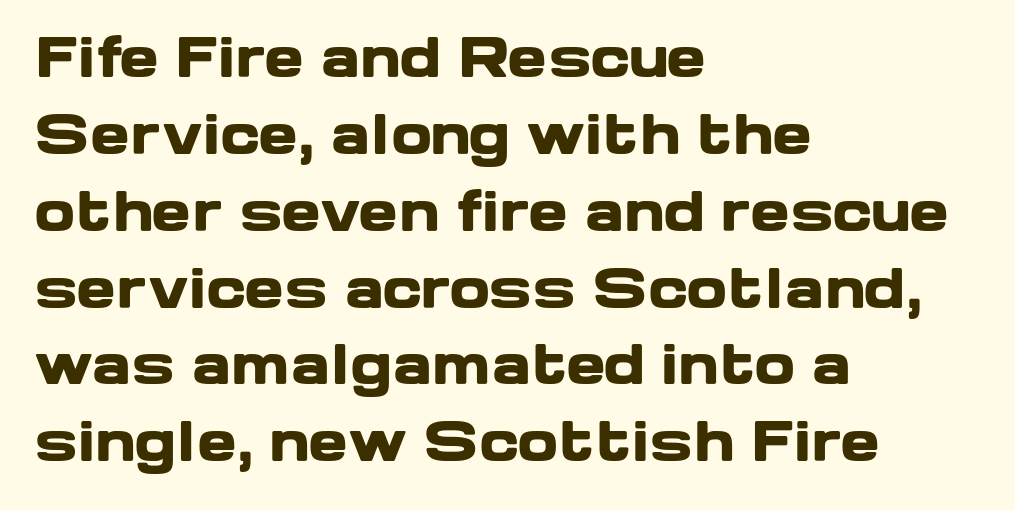
The image shows 53 px heavy, wide sans-serif type, upright; set left-aligned, normal line spacing (1.45x), normal letter spacing, not underlined; low stroke contrast and a medium x-height.
